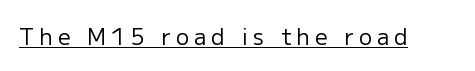
Q: Is the text bold? A: No.
Q: Is the text italic (slanted)? A: No, it is upright.
Q: Is the text underlined? A: Yes.
Q: Is the spacing between letters normal or unusually wide? A: Unusually wide.
